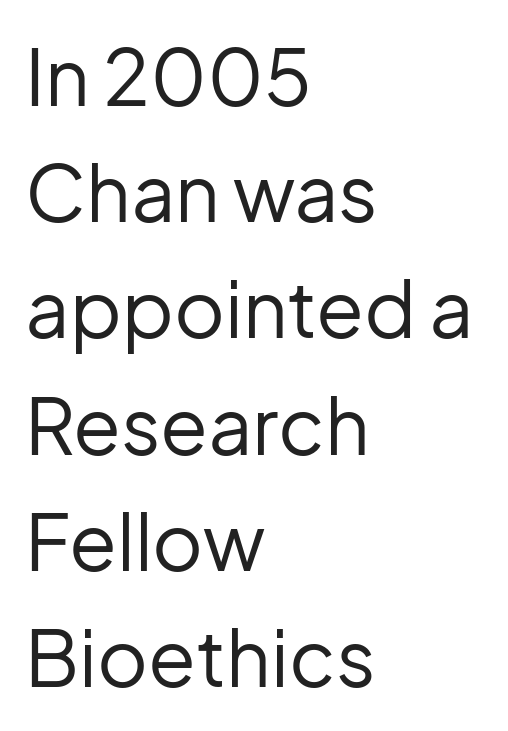
{"serif": "no", "italic": "no", "bold": "no", "weight": "regular", "width": "normal", "stroke_contrast": "low", "x_height": "medium", "monospaced": "no", "underline": "no", "align": "left", "line_spacing": "normal", "line_spacing_ratio": 1.49, "letter_spacing": "normal", "letter_spacing_em": 0.0, "glyph_px": 78}
